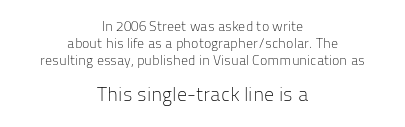
Is the type heavy? It reads as light-to-regular instead. Anything drawn beneath the words? Only blank space. Neither beginnings nor endings align; midpoints do. Reading top to bottom, the characters get bigger at the block break. Each word holds together tightly as a unit, with standard inter-letter gaps. Notice how the stems are strictly vertical — no italics here.
